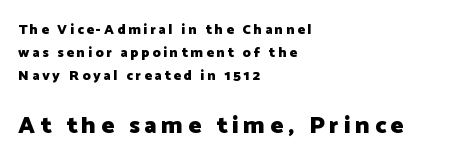
The sample has been set heavy, in full bold. Size contrast runs from small at the top to large at the bottom. The area under the type is left untouched. Glyph-to-glyph distance is far greater than everyday printed text. Rows of type keep a routine distance in the vertical direction.
